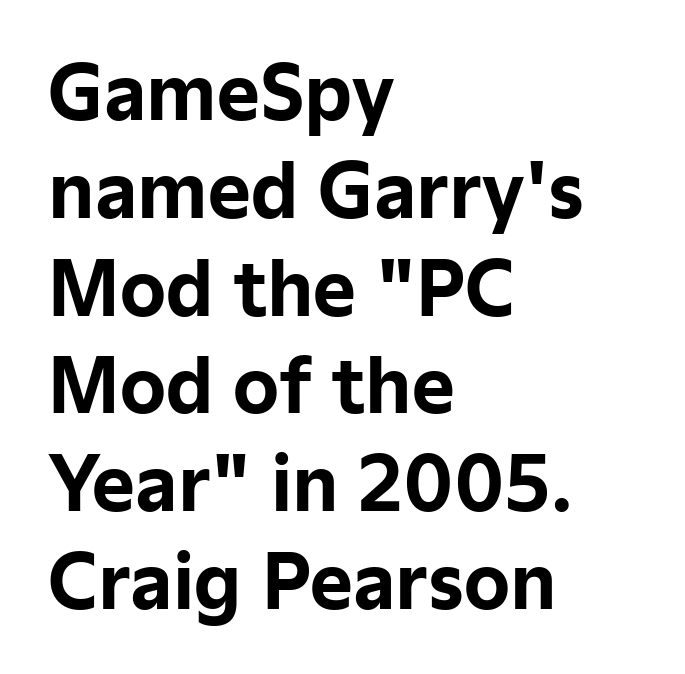
{"serif": "no", "italic": "no", "bold": "yes", "weight": "bold", "width": "normal", "stroke_contrast": "low", "x_height": "medium", "monospaced": "no", "underline": "no", "align": "left", "line_spacing": "normal", "line_spacing_ratio": 1.34, "letter_spacing": "normal", "letter_spacing_em": 0.0, "glyph_px": 73}
